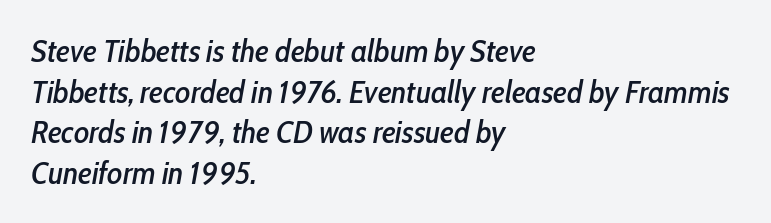
The designer left line spacing at the default. Designer's note — italics engaged. Descender tails drop into unmarked territory. If you drew a ruler down the left edge, every line would touch it.
